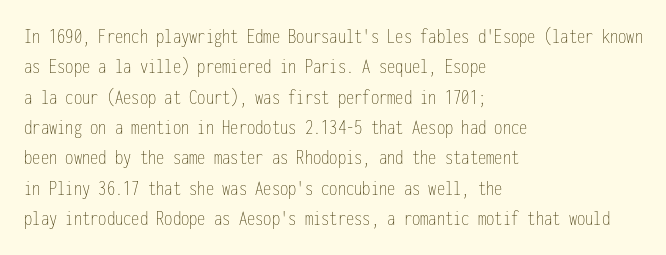
Q: Is the text bold? A: No.
Q: Is the text italic (slanted)? A: No, it is upright.
Q: Is the text underlined? A: No.
Q: How is the paragraph aligned? A: Left-aligned.
Q: Is the spacing between letters normal or unusually wide? A: Normal.
Q: Is the spacing between lines tight, normal or loose? A: Normal.
